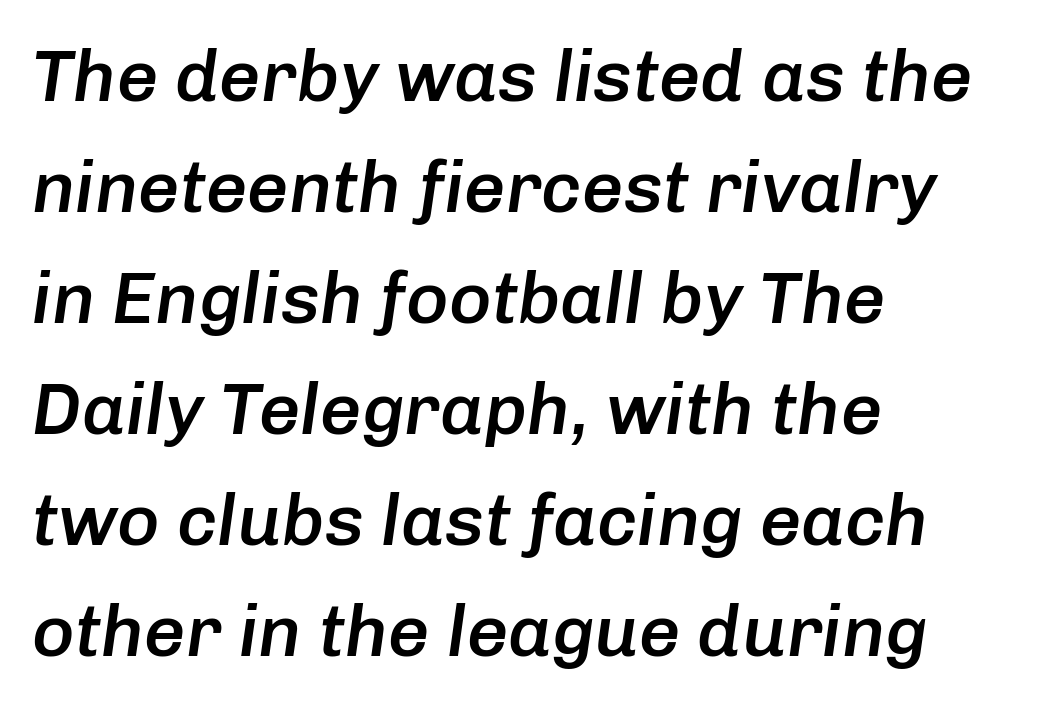
Q: Is the text bold? A: Semi-bold.
Q: Is the text italic (slanted)? A: Yes, it leans right by about 8 degrees.
Q: Is the text underlined? A: No.
Q: How is the paragraph aligned? A: Left-aligned.
Q: Is the spacing between letters normal or unusually wide? A: Normal.
Q: Is the spacing between lines tight, normal or loose? A: Normal.
Q: Width (condensed, normal, or wide)? A: Normal.
Q: Stroke contrast? A: Low.
Q: x-height? A: Medium.
Q: Monospaced? A: No.
